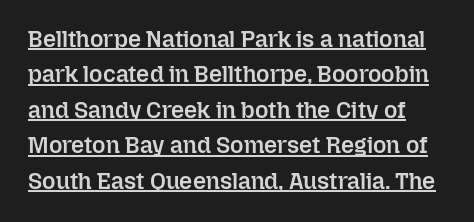
Q: Is the text bold? A: Semi-bold.
Q: Is the text italic (slanted)? A: No, it is upright.
Q: Is the text underlined? A: Yes.
Q: Is the spacing between letters normal or unusually wide? A: Normal.
Q: Is the spacing between lines tight, normal or loose? A: Normal.
